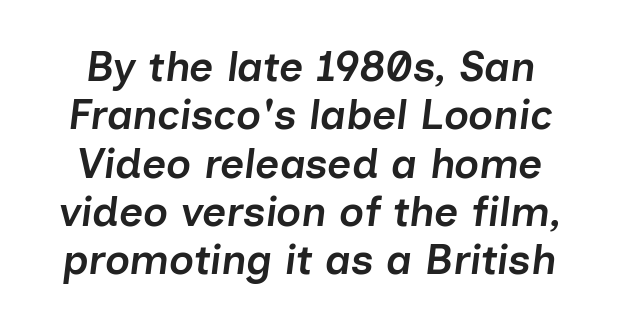
Is the letter spacing exaggerated? No — it looks like the ordinary default. The vertical gap from one line to the next is small. Tall strokes in this sample are angled rather than plumb. A fair bit of extra ink — the face is semibold, not bold.
